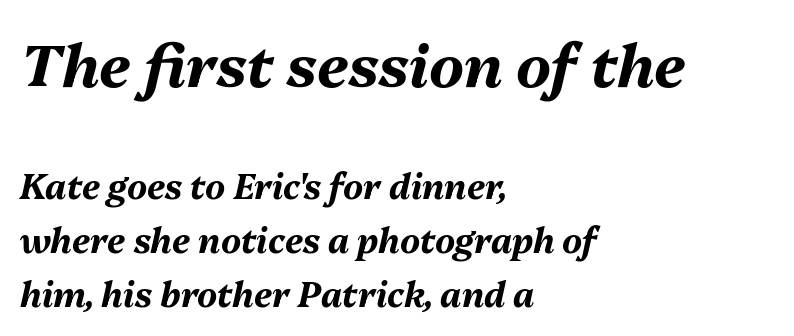
These lines are rendered in a variable-pitch font. When letters slant like this, we call the style italic. Is the lower block the larger one? No — the upper block carries the bigger type. The letters are bold, with thick, heavy strokes. The line-height multiplier appears to be the usual default.
